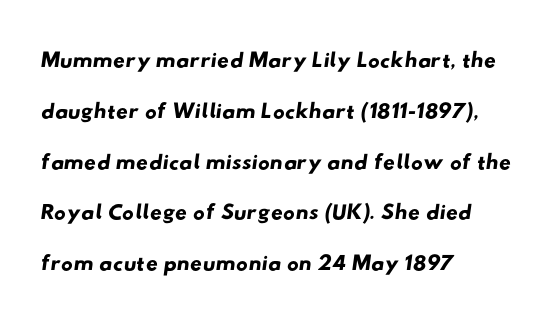
{"serif": "no", "width": "wide", "stroke_contrast": "low", "x_height": "small", "monospaced": "no", "underline": "no", "align": "left", "line_spacing": "normal", "line_spacing_ratio": 1.54, "letter_spacing": "normal", "letter_spacing_em": 0.0, "glyph_px": 33}
